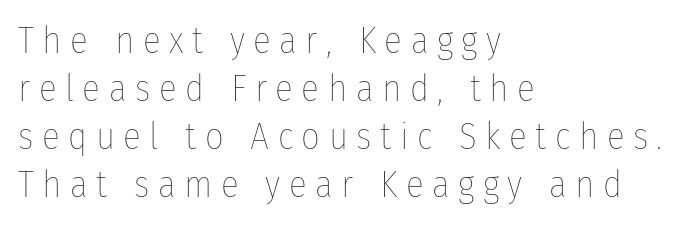
The image shows 37 px thin, condensed type, upright; set left-aligned, normal line spacing (1.3x), unusually wide letter spacing (+0.23 em), not underlined; low stroke contrast and a medium x-height.
